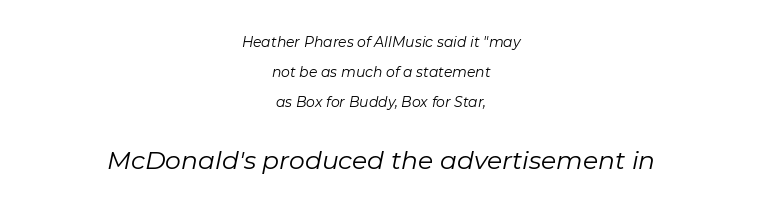
The image shows 25 px text type, italic (leaning right); set centered, loose line spacing (2.16x), normal letter spacing, not underlined; the second (bottom) block is 1.79x larger.
